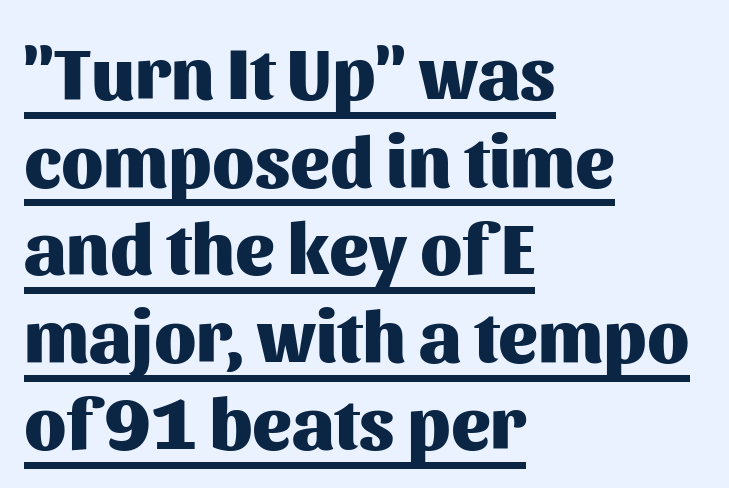
Glance below the letters and you will spot a drawn line. The paragraph shown leans on its left margin. Short note: letters normally spaced. Is the type bold? Yes — the strokes are clearly thick and heavy. Nope, no serifs anywhere on these letters.
